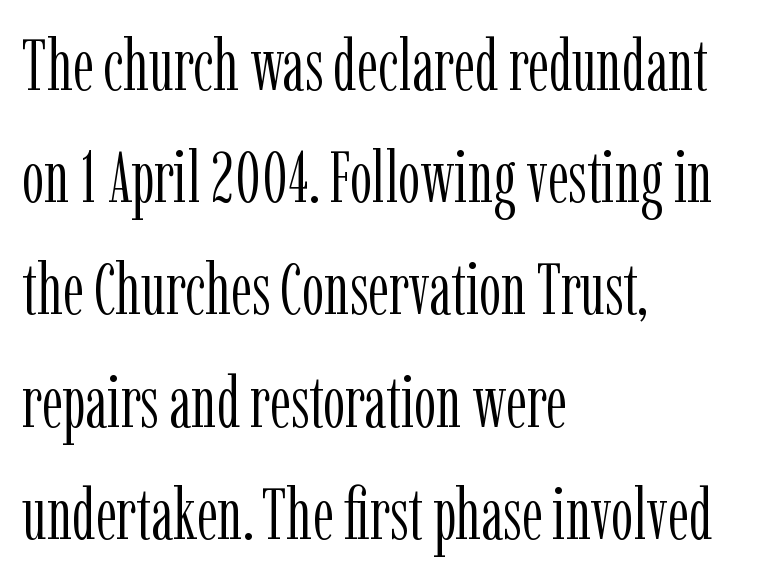
The image shows 71 px light, condensed serif type, upright; set left-aligned, normal line spacing (1.58x), normal letter spacing, not underlined; low stroke contrast and a medium x-height.
